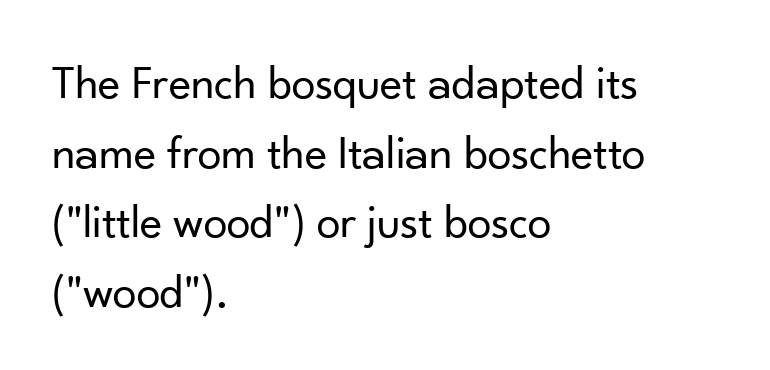
Q: Is the text bold? A: No.
Q: Is the text italic (slanted)? A: No, it is upright.
Q: Is the typeface a serif or a sans-serif typeface? A: Sans-serif.
Q: Is the text underlined? A: No.
Q: How is the paragraph aligned? A: Left-aligned.
Q: Is the spacing between letters normal or unusually wide? A: Normal.
Q: Is the spacing between lines tight, normal or loose? A: Normal.
Q: Width (condensed, normal, or wide)? A: Normal.
Q: Stroke contrast? A: Low.
Q: x-height? A: Small.
Q: Monospaced? A: No.
